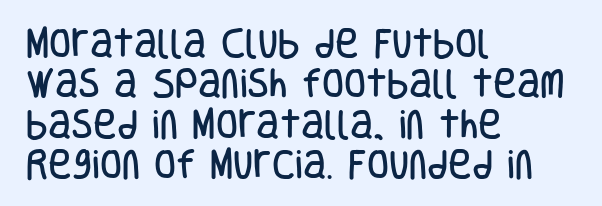
{"serif": "no", "italic": "no", "width": "condensed", "stroke_contrast": "low", "x_height": "large", "monospaced": "no", "underline": "no", "align": "left", "line_spacing": "normal", "line_spacing_ratio": 1.26, "letter_spacing": "normal", "letter_spacing_em": 0.0, "glyph_px": 32}
